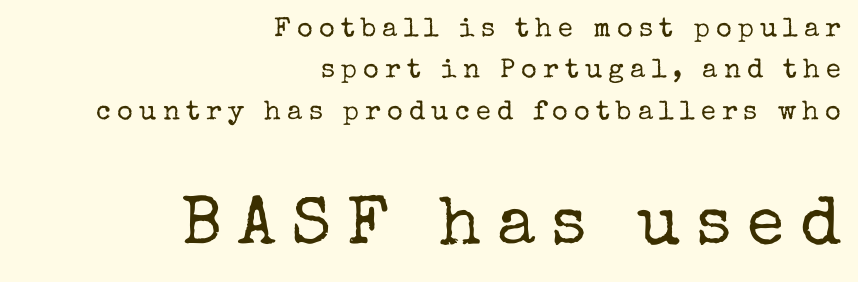
The image shows 68 px regular-weight serif type, upright; set right-aligned, normal line spacing (1.53x), unusually wide letter spacing (+0.23 em), not underlined; the second (bottom) block is 2.52x larger; low stroke contrast and a medium x-height.
